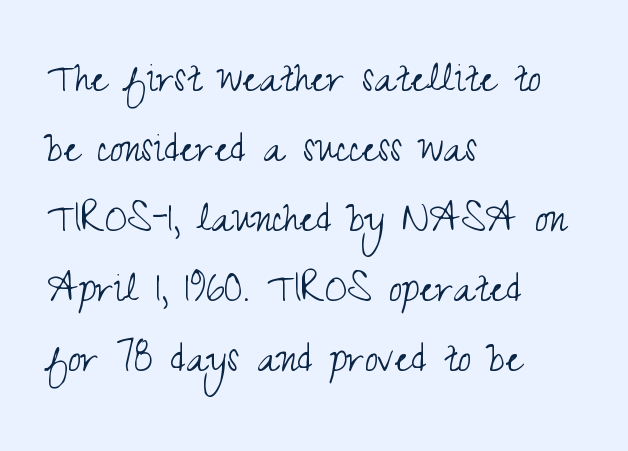
Q: Is the text bold? A: No.
Q: Is the text italic (slanted)? A: No, it is upright.
Q: Is the typeface a serif or a sans-serif typeface? A: Sans-serif.
Q: Is the text underlined? A: No.
Q: How is the paragraph aligned? A: Left-aligned.
Q: Is the spacing between letters normal or unusually wide? A: Normal.
Q: Is the spacing between lines tight, normal or loose? A: Normal.
Q: Width (condensed, normal, or wide)? A: Condensed.
Q: Stroke contrast? A: Medium.
Q: x-height? A: Small.
Q: Monospaced? A: No.
